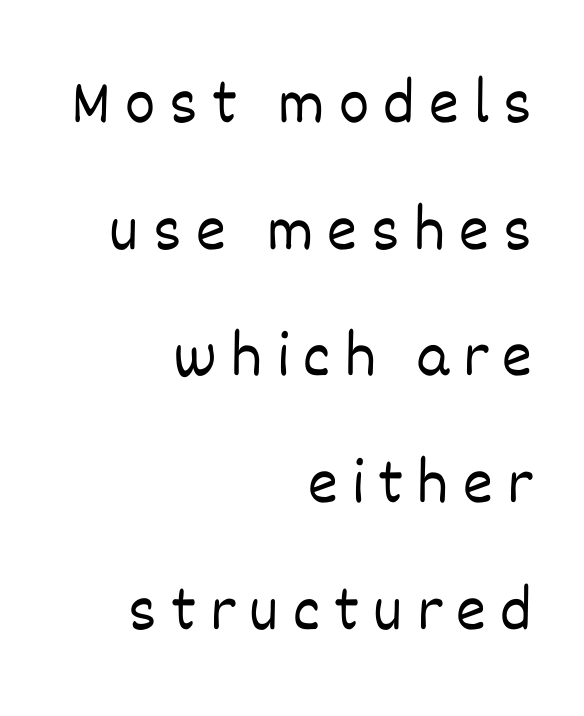
{"italic": "no", "bold": "no", "weight": "light", "width": "normal", "stroke_contrast": "low", "x_height": "large", "monospaced": "no", "underline": "no", "align": "right", "line_spacing": "loose", "line_spacing_ratio": 1.98, "letter_spacing": "wide", "letter_spacing_em": 0.22, "glyph_px": 64}
